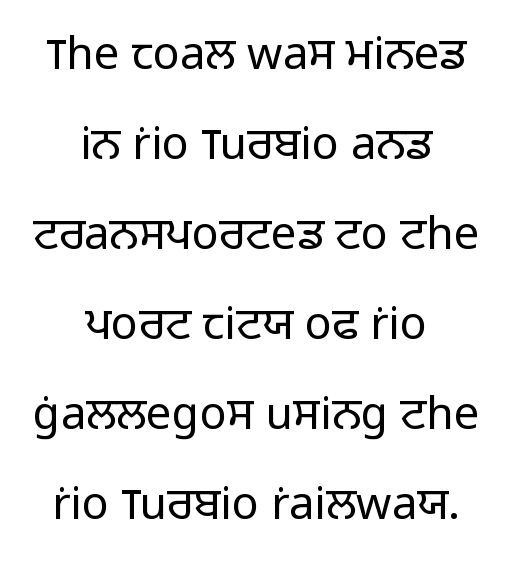
{"serif": "no", "italic": "no", "bold": "no", "weight": "light", "width": "normal", "stroke_contrast": "low", "x_height": "medium", "monospaced": "no", "underline": "no", "align": "center", "line_spacing": "loose", "line_spacing_ratio": 2.0, "letter_spacing": "normal", "letter_spacing_em": 0.0, "glyph_px": 45}
